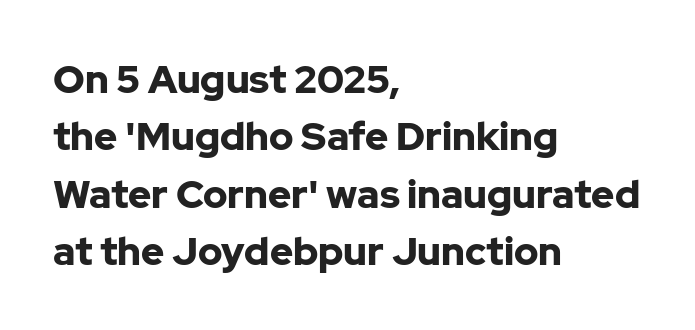
Q: Is the text bold? A: Yes.
Q: Is the text italic (slanted)? A: No, it is upright.
Q: Is the typeface a serif or a sans-serif typeface? A: Sans-serif.
Q: Is the text underlined? A: No.
Q: How is the paragraph aligned? A: Left-aligned.
Q: Is the spacing between letters normal or unusually wide? A: Normal.
Q: Is the spacing between lines tight, normal or loose? A: Normal.
Q: Width (condensed, normal, or wide)? A: Normal.
Q: Stroke contrast? A: Low.
Q: x-height? A: Medium.
Q: Monospaced? A: No.
